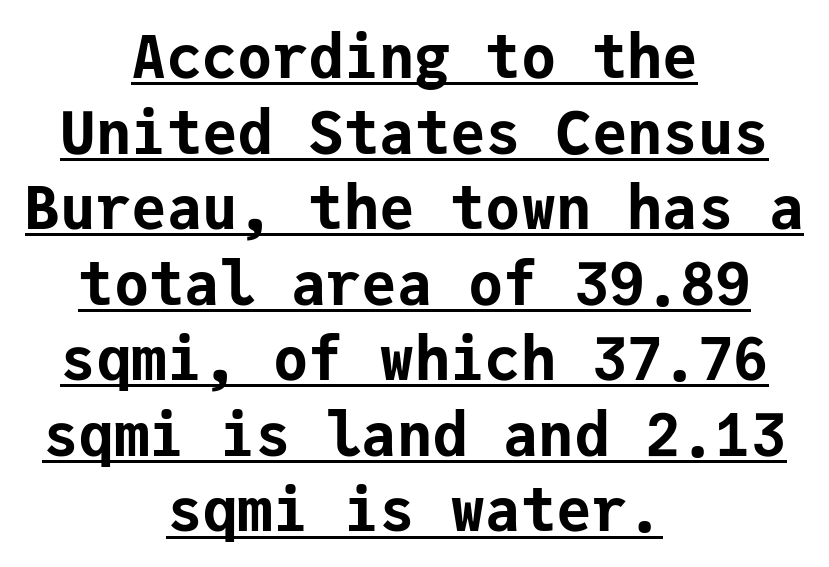
The image shows 59 px bold sans-serif type, upright, monospaced; set centered, normal line spacing (1.28x), normal letter spacing, underlined; low stroke contrast and a medium x-height.
